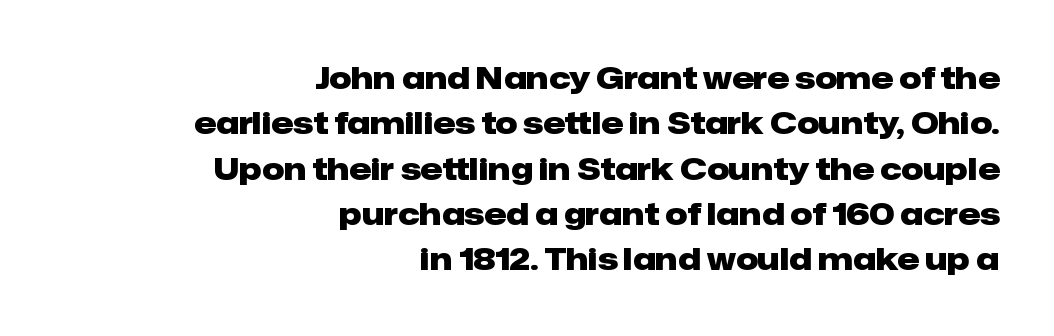
{"serif": "no", "italic": "no", "bold": "yes", "weight": "heavy", "width": "normal", "stroke_contrast": "low", "x_height": "medium", "monospaced": "no", "underline": "no", "align": "right", "line_spacing": "normal", "line_spacing_ratio": 1.46, "letter_spacing": "normal", "letter_spacing_em": 0.0, "glyph_px": 31}
